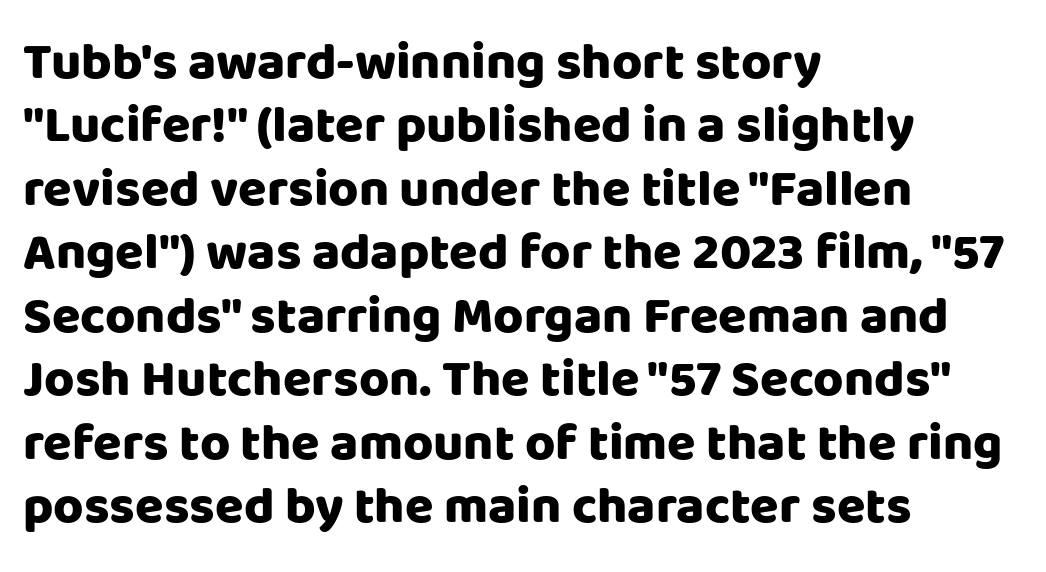
The image shows 52 px heavy sans-serif type, upright; set left-aligned, line spacing 1.22x, normal letter spacing, not underlined; low stroke contrast and a large x-height.
